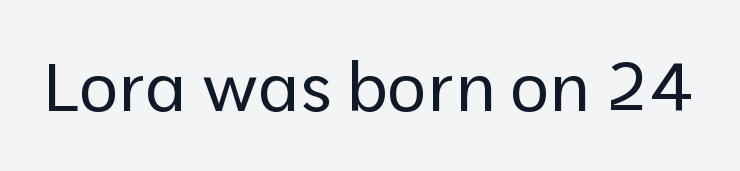
Nothing heavy about these letters — not bold at all. The rendering uses natural spacing where letterforms have individual widths. The characters display no serif detailing; their extremities are plain. There is no visible air inserted between adjacent glyphs. Clear beneath every line of the passage.
